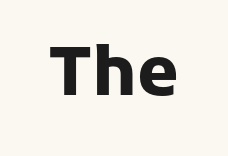
Quick note: not italic, upright. The passage shown is typeset with a sans-serif family. A dark, heavy texture on the line: the type is bold. Descender tails drop into unmarked territory. The letters sit at their default tracking, neither squeezed nor spread.
